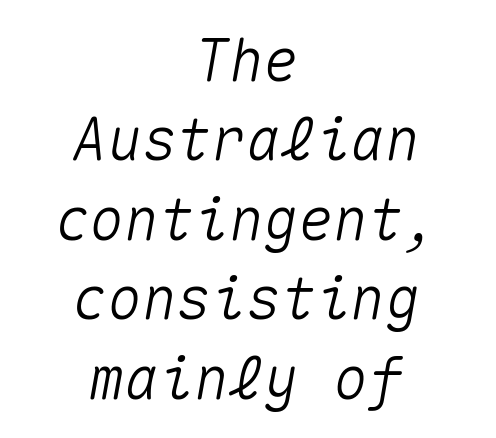
{"italic": "yes", "lean": "right", "slant_degrees": 10, "width": "normal", "stroke_contrast": "medium", "x_height": "medium", "monospaced": "yes", "underline": "no", "align": "center", "line_spacing": "normal", "line_spacing_ratio": 1.37, "letter_spacing": "normal", "letter_spacing_em": 0.0, "glyph_px": 58}
